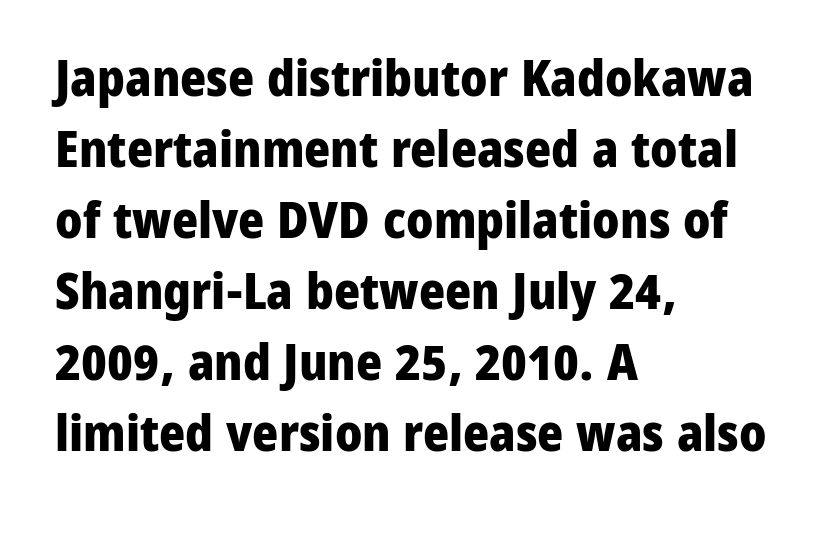
The image shows 50 px heavy sans-serif type, upright; set left-aligned, normal line spacing (1.42x), normal letter spacing, not underlined; low stroke contrast and a medium x-height.
